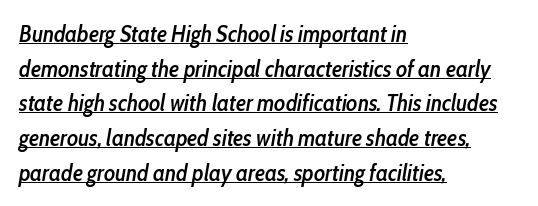
{"italic": "yes", "lean": "right", "slant_degrees": 10, "bold": "semi", "underline": "yes", "align": "left", "line_spacing": "normal", "line_spacing_ratio": 1.51, "letter_spacing": "normal", "letter_spacing_em": 0.0, "glyph_px": 23}
